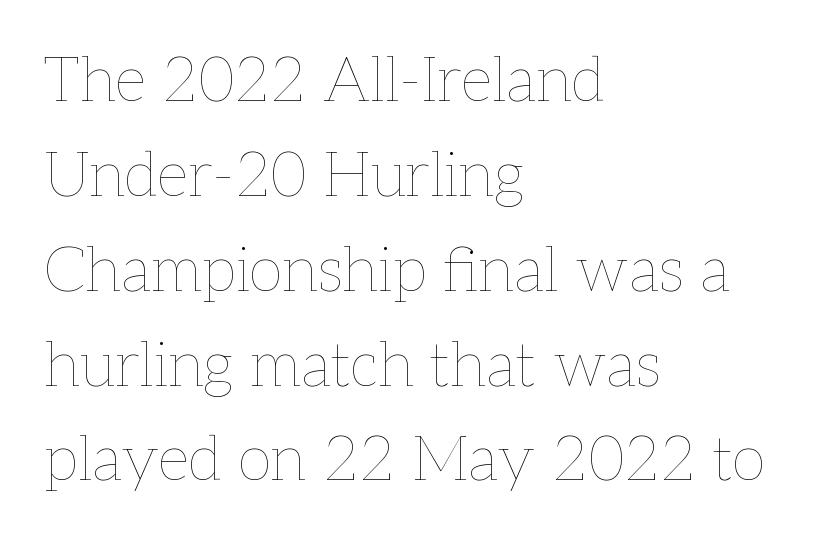
Q: Is the text bold? A: No.
Q: Is the text italic (slanted)? A: No, it is upright.
Q: Is the text underlined? A: No.
Q: How is the paragraph aligned? A: Left-aligned.
Q: Is the spacing between letters normal or unusually wide? A: Normal.
Q: Is the spacing between lines tight, normal or loose? A: Normal.
Q: Width (condensed, normal, or wide)? A: Normal.
Q: Stroke contrast? A: Low.
Q: x-height? A: Medium.
Q: Monospaced? A: No.
